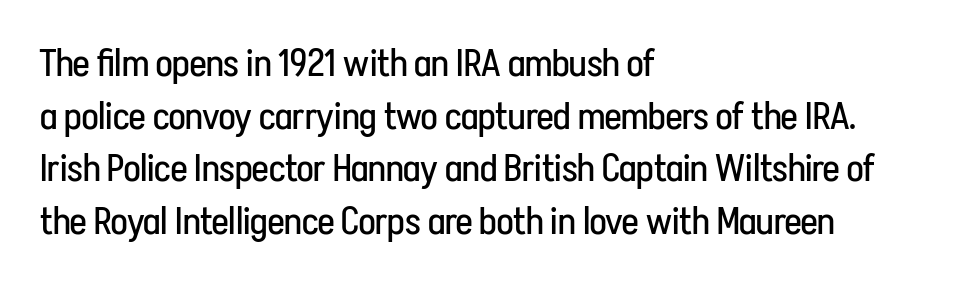
The image shows 39 px regular-weight, condensed sans-serif type, upright; set left-aligned, normal line spacing (1.35x), normal letter spacing, not underlined; low stroke contrast and a medium x-height.
